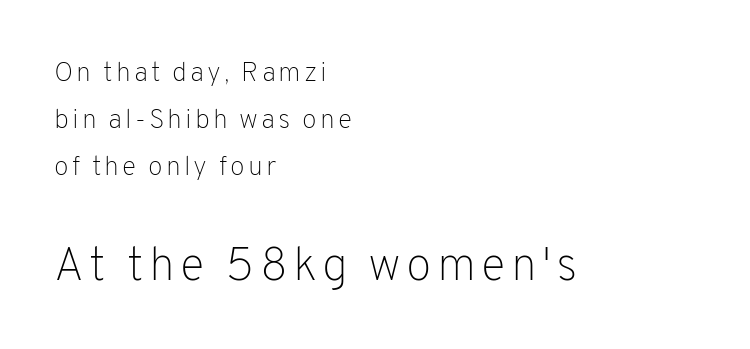
Q: Is the text bold? A: No.
Q: Is the text italic (slanted)? A: No, it is upright.
Q: Is the typeface a serif or a sans-serif typeface? A: Sans-serif.
Q: Is the text underlined? A: No.
Q: How is the paragraph aligned? A: Left-aligned.
Q: Which block of text is set in a larger size, the first (top) or the second (bottom)? A: The second (bottom) one.
Q: Width (condensed, normal, or wide)? A: Normal.
Q: Stroke contrast? A: Low.
Q: x-height? A: Medium.
Q: Monospaced? A: No.
